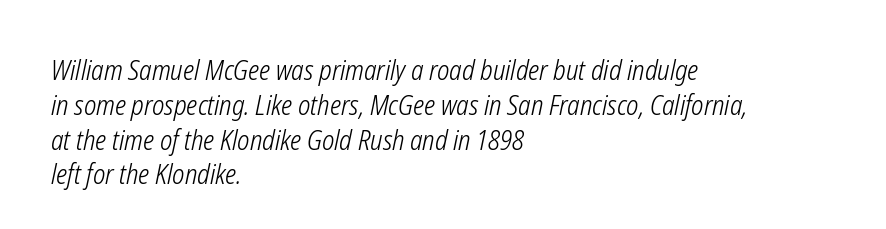
Characters are canted at an angle relative to the baseline's perpendicular. The lines in this sample share a left origin and differ only in where they stop. The letterforms sit shoulder to shoulder at normal distance. The weight would be labelled regular, book, light, or lighter still.
